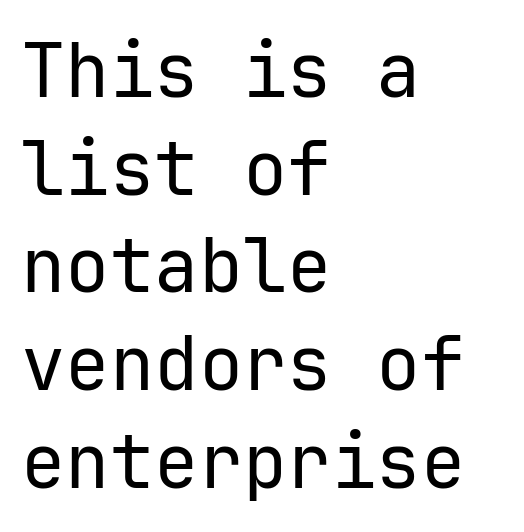
Q: Is the text bold? A: No.
Q: Is the text italic (slanted)? A: No, it is upright.
Q: Is the typeface a serif or a sans-serif typeface? A: Sans-serif.
Q: Is the text underlined? A: No.
Q: How is the paragraph aligned? A: Left-aligned.
Q: Is the spacing between letters normal or unusually wide? A: Normal.
Q: Is the spacing between lines tight, normal or loose? A: Normal.
Q: Width (condensed, normal, or wide)? A: Normal.
Q: Stroke contrast? A: Low.
Q: x-height? A: Medium.
Q: Monospaced? A: Yes.
